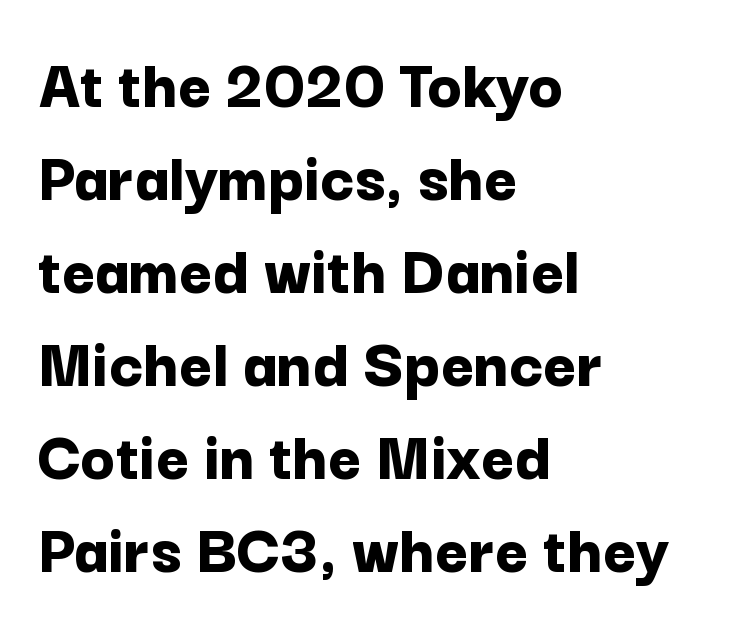
Q: Is the text bold? A: Yes.
Q: Is the text italic (slanted)? A: No, it is upright.
Q: Is the typeface a serif or a sans-serif typeface? A: Sans-serif.
Q: Is the text underlined? A: No.
Q: How is the paragraph aligned? A: Left-aligned.
Q: Is the spacing between letters normal or unusually wide? A: Normal.
Q: Is the spacing between lines tight, normal or loose? A: Normal.
Q: Width (condensed, normal, or wide)? A: Normal.
Q: Stroke contrast? A: Low.
Q: x-height? A: Medium.
Q: Monospaced? A: No.
